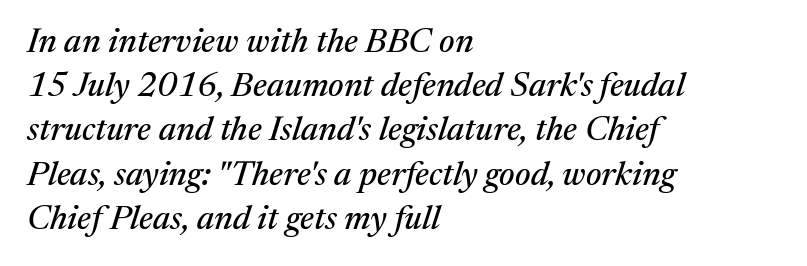
{"serif": "yes", "italic": "yes", "lean": "right", "slant_degrees": 17, "width": "normal", "stroke_contrast": "medium", "x_height": "medium", "monospaced": "no", "underline": "no", "align": "left", "line_spacing": "normal", "line_spacing_ratio": 1.3, "letter_spacing": "normal", "letter_spacing_em": 0.0, "glyph_px": 34}
